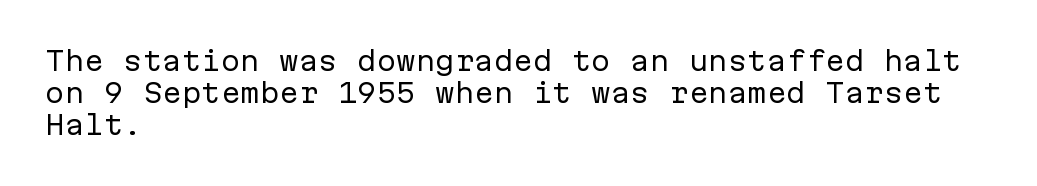
The passage shown is not underscored anywhere. Words appear dense and cohesive because spacing is normal. Alignment: flush left. Unlike italic type, these characters show no tilt at all.
